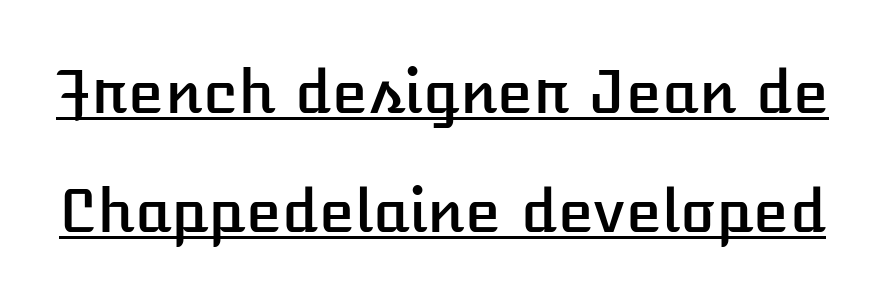
Q: Is the text italic (slanted)? A: No, it is upright.
Q: Is the text underlined? A: Yes.
Q: Is the spacing between letters normal or unusually wide? A: Normal.
Q: Is the spacing between lines tight, normal or loose? A: Loose.
Q: Width (condensed, normal, or wide)? A: Normal.
Q: Stroke contrast? A: Low.
Q: x-height? A: Medium.
Q: Monospaced? A: No.
